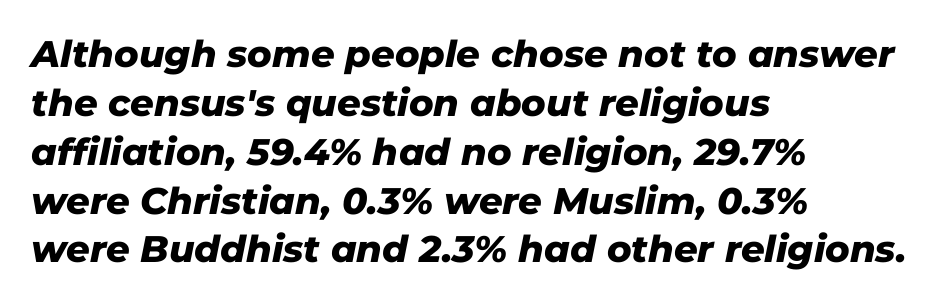
The image shows 37 px heavy type, italic (leaning right); set left-aligned, normal line spacing (1.32x), normal letter spacing, not underlined; low stroke contrast and a medium x-height.
